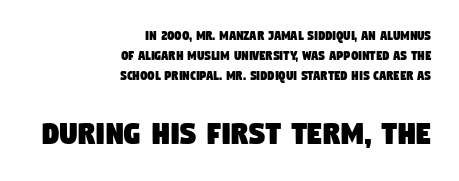
Q: Is the typeface a serif or a sans-serif typeface? A: Sans-serif.
Q: Is the text underlined? A: No.
Q: How is the paragraph aligned? A: Right-aligned.
Q: Is the spacing between letters normal or unusually wide? A: Normal.
Q: Is the spacing between lines tight, normal or loose? A: Normal.
Q: Which block of text is set in a larger size, the first (top) or the second (bottom)? A: The second (bottom) one.
Q: Width (condensed, normal, or wide)? A: Condensed.
Q: Stroke contrast? A: Low.
Q: x-height? A: Large.
Q: Monospaced? A: No.
